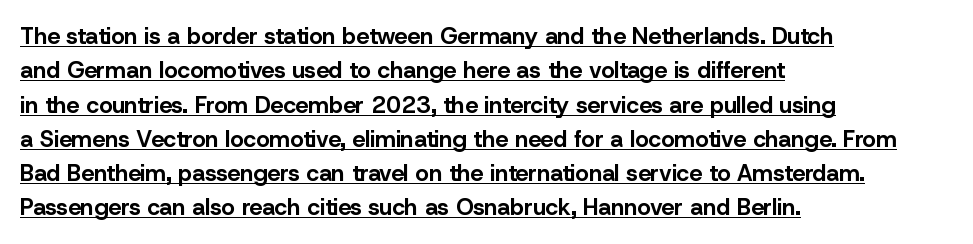
{"italic": "no", "bold": "yes", "underline": "yes", "align": "left", "line_spacing": "normal", "line_spacing_ratio": 1.49, "letter_spacing": "normal", "letter_spacing_em": 0.0, "glyph_px": 23}
